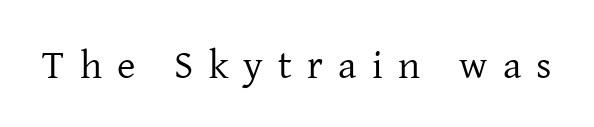
Q: Is the text bold? A: No.
Q: Is the text italic (slanted)? A: No, it is upright.
Q: Is the typeface a serif or a sans-serif typeface? A: Serif.
Q: Is the text underlined? A: No.
Q: Is the spacing between letters normal or unusually wide? A: Unusually wide.
Q: Width (condensed, normal, or wide)? A: Normal.
Q: Stroke contrast? A: Low.
Q: x-height? A: Medium.
Q: Monospaced? A: No.
